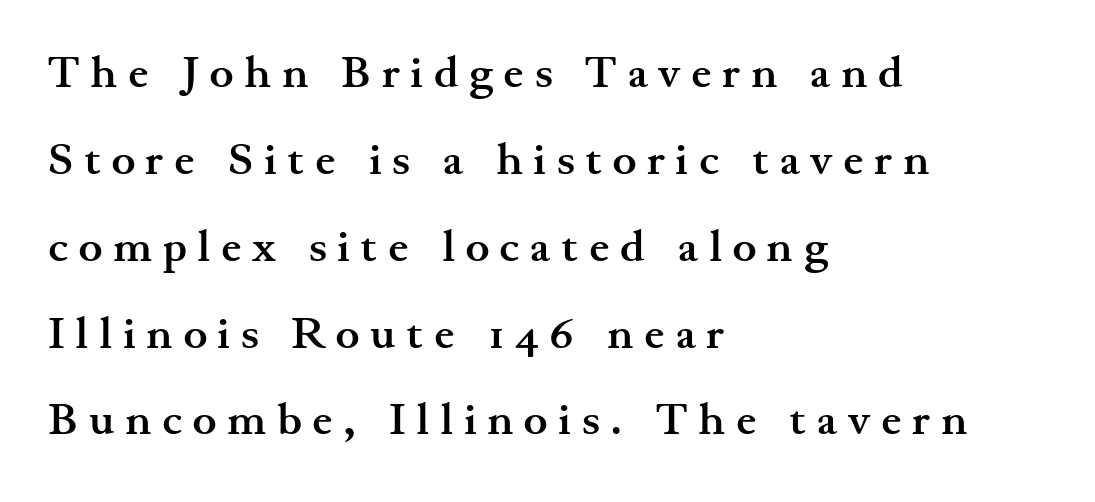
The image shows 45 px semibold, wide serif type, upright; set left-aligned, loose line spacing (1.93x), unusually wide letter spacing (+0.24 em), not underlined; medium stroke contrast and a small x-height.
